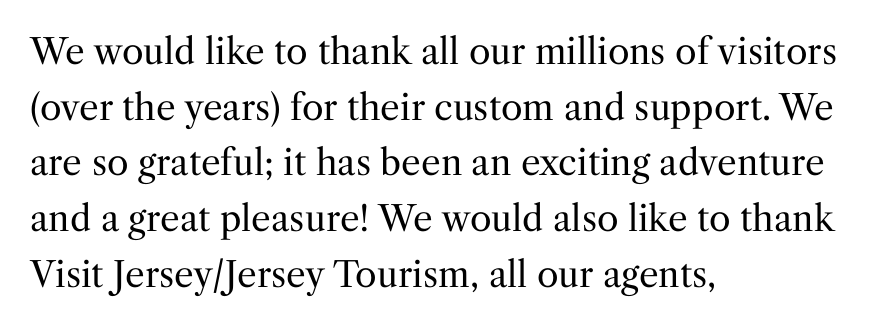
Honestly, there is no underline to notice here at all. This sample has the flowing, uneven cadence of proportional lettering. The lettering stays uniformly vertical, giving the passage a roman look. Inter-character spacing is left at the font's built-in metrics.
